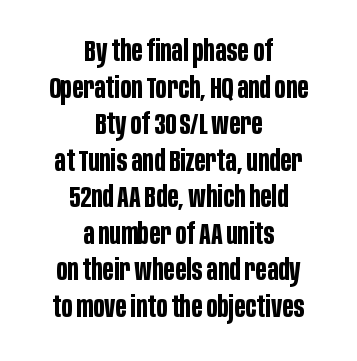
The image shows 29 px bold, condensed sans-serif type, upright; set centered, normal line spacing (1.26x), normal letter spacing, not underlined; low stroke contrast and a large x-height.
